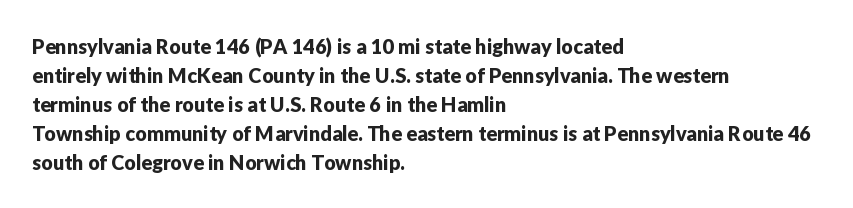
Rows of type keep a routine distance in the vertical direction. Is the block centered? No — it sits flush against the left margin. No italicization has been applied; the sample stays upright. Letters rest on an invisible, unmarked baseline.
